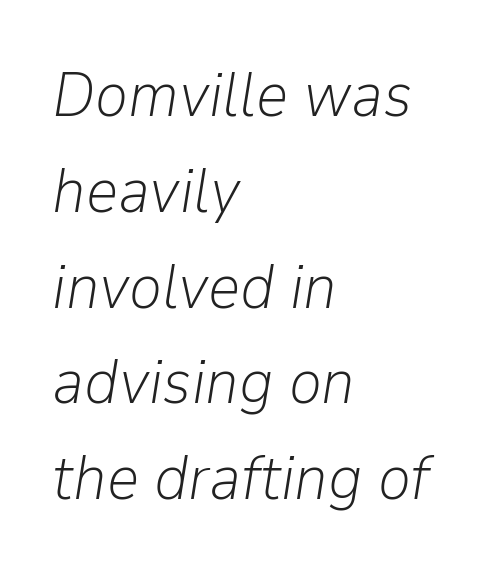
The image shows 63 px light type, italic (leaning right); set left-aligned, normal line spacing (1.52x), normal letter spacing, not underlined; low stroke contrast and a medium x-height.
